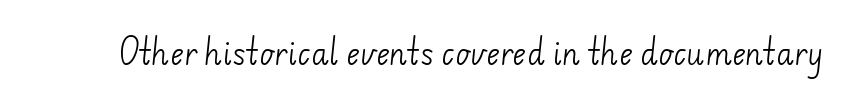
Q: Is the text bold? A: No.
Q: Is the typeface a serif or a sans-serif typeface? A: Sans-serif.
Q: Is the text underlined? A: No.
Q: Is the spacing between letters normal or unusually wide? A: Normal.
Q: Width (condensed, normal, or wide)? A: Normal.
Q: Stroke contrast? A: Low.
Q: x-height? A: Small.
Q: Monospaced? A: No.
